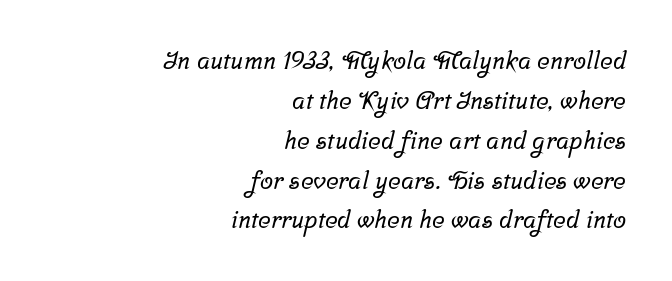
The image shows 24 px text type; set right-aligned, normal line spacing (1.66x), normal letter spacing, not underlined.
